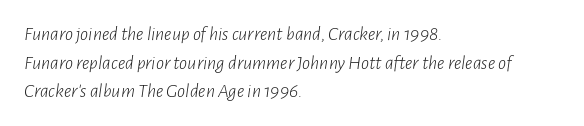
The image shows 20 px text type, italic (leaning right); set left-aligned, normal line spacing (1.43x), normal letter spacing, not underlined.
